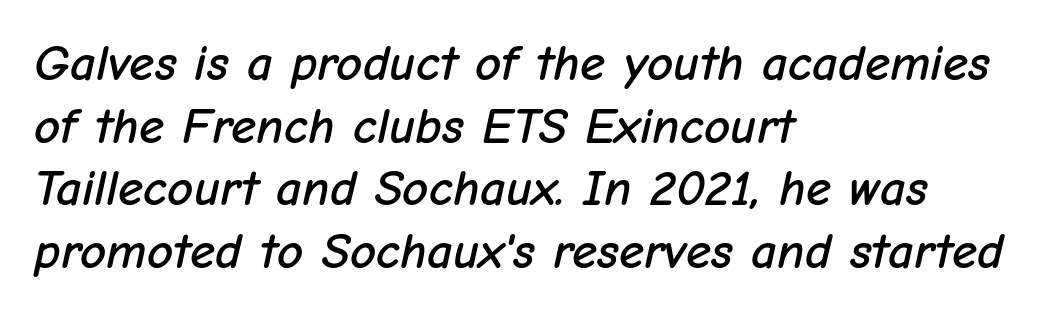
Q: Is the text italic (slanted)? A: Yes, it leans right by about 12 degrees.
Q: Is the text underlined? A: No.
Q: How is the paragraph aligned? A: Left-aligned.
Q: Is the spacing between letters normal or unusually wide? A: Normal.
Q: Width (condensed, normal, or wide)? A: Normal.
Q: Stroke contrast? A: Low.
Q: x-height? A: Medium.
Q: Monospaced? A: No.
